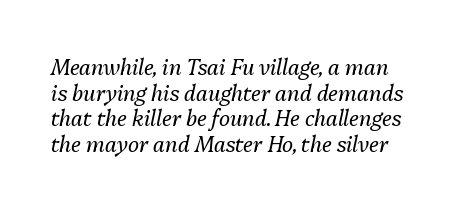
Q: Is the text bold? A: No.
Q: Is the text italic (slanted)? A: Yes, it leans right by about 13 degrees.
Q: Is the text underlined? A: No.
Q: Is the spacing between letters normal or unusually wide? A: Normal.
